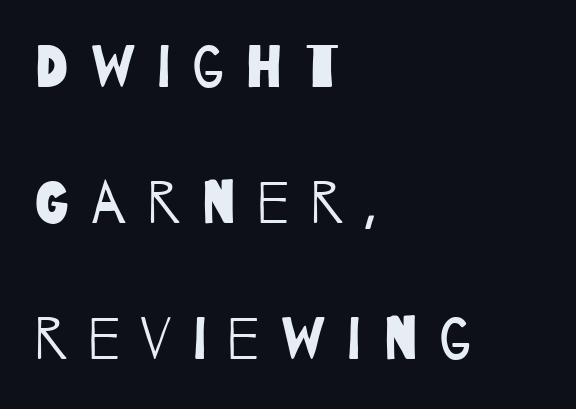
Q: Is the text bold? A: No.
Q: Is the typeface a serif or a sans-serif typeface? A: Sans-serif.
Q: Is the text underlined? A: No.
Q: How is the paragraph aligned? A: Left-aligned.
Q: Is the spacing between letters normal or unusually wide? A: Unusually wide.
Q: Is the spacing between lines tight, normal or loose? A: Loose.
Q: Width (condensed, normal, or wide)? A: Condensed.
Q: Stroke contrast? A: Low.
Q: x-height? A: Large.
Q: Monospaced? A: No.
